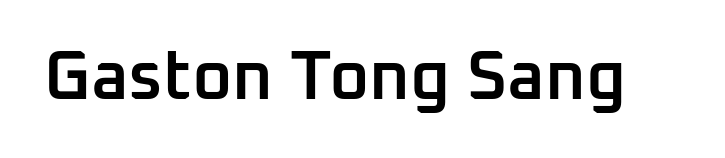
I'd describe the lettering as semibold — firm but not a full bold. Glyph-to-glyph distance matches everyday printed text. The characters display no serif detailing; their extremities are plain. Spacing verdict: proportional, widths tailored to each character. A bare baseline throughout the passage. Posture: upright roman.
